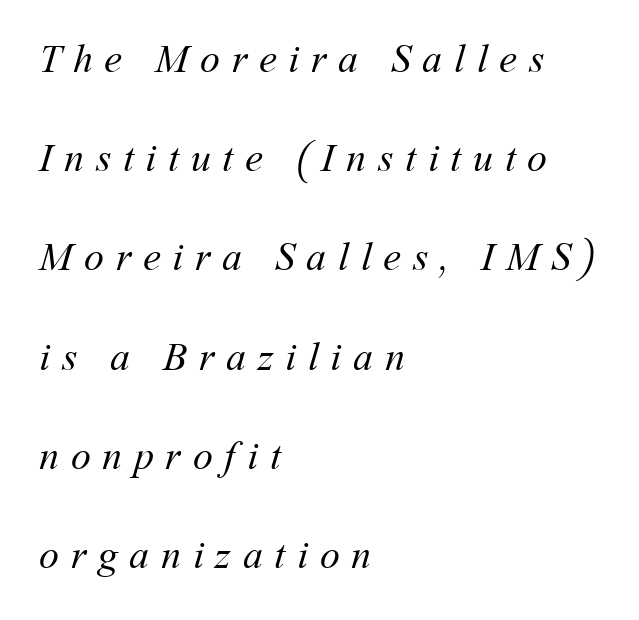
{"bold": "no", "weight": "regular", "width": "normal", "stroke_contrast": "medium", "x_height": "medium", "monospaced": "no", "underline": "no", "align": "left", "line_spacing": "loose", "line_spacing_ratio": 2.48, "letter_spacing": "wide", "letter_spacing_em": 0.29, "glyph_px": 40}
